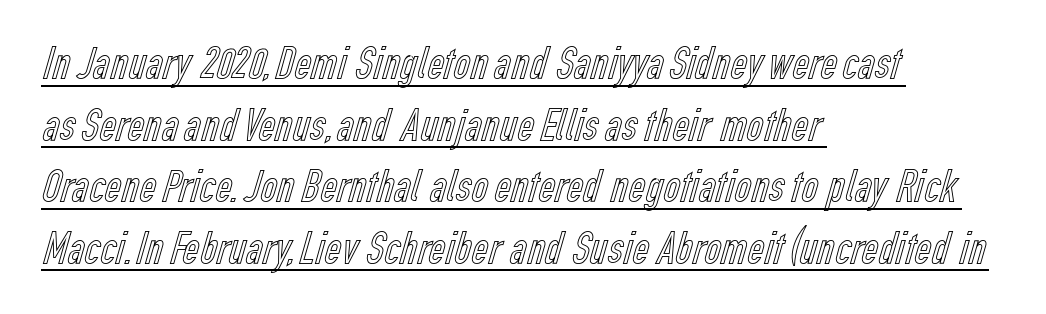
The image shows 46 px condensed type; set left-aligned, normal line spacing (1.34x), normal letter spacing, underlined; a medium x-height.
